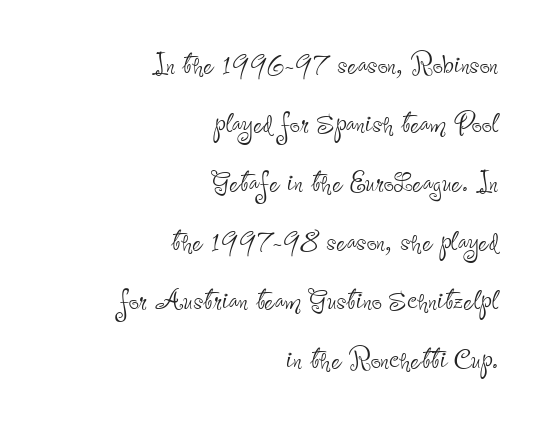
Q: Is the text bold? A: No.
Q: Is the text italic (slanted)? A: Yes.
Q: Is the typeface a serif or a sans-serif typeface? A: Sans-serif.
Q: Is the text underlined? A: No.
Q: How is the paragraph aligned? A: Right-aligned.
Q: Is the spacing between letters normal or unusually wide? A: Normal.
Q: Is the spacing between lines tight, normal or loose? A: Normal.
Q: Width (condensed, normal, or wide)? A: Condensed.
Q: Stroke contrast? A: Low.
Q: x-height? A: Small.
Q: Monospaced? A: No.
